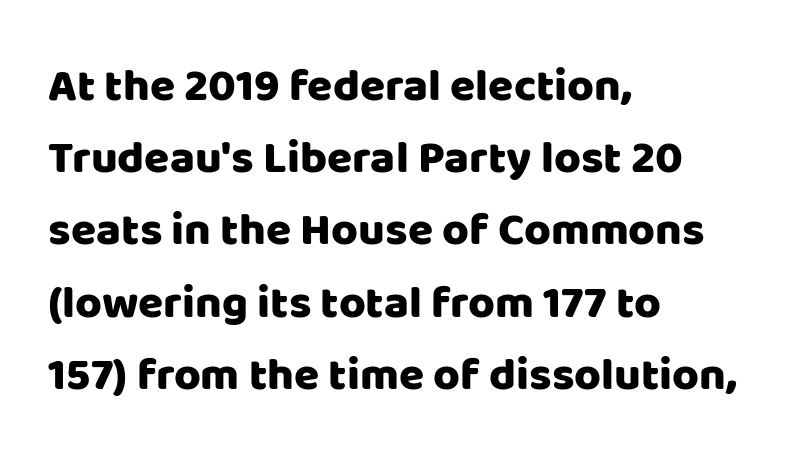
{"serif": "no", "italic": "no", "width": "normal", "stroke_contrast": "low", "x_height": "large", "monospaced": "no", "underline": "no", "align": "left", "line_spacing": "normal", "line_spacing_ratio": 1.57, "letter_spacing": "normal", "letter_spacing_em": 0.0, "glyph_px": 46}
